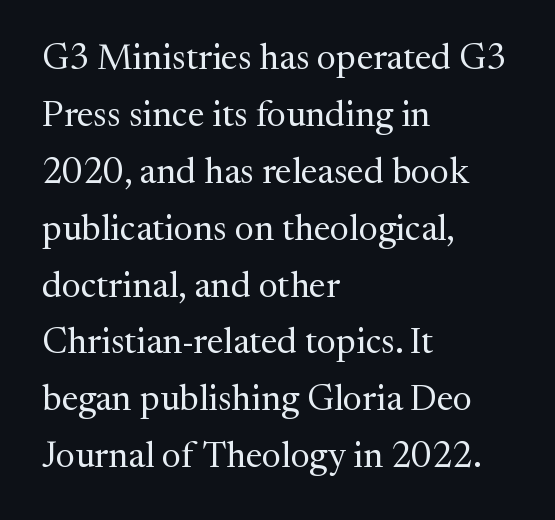
Q: Is the text bold? A: No.
Q: Is the text italic (slanted)? A: No, it is upright.
Q: Is the typeface a serif or a sans-serif typeface? A: Serif.
Q: Is the text underlined? A: No.
Q: How is the paragraph aligned? A: Left-aligned.
Q: Is the spacing between letters normal or unusually wide? A: Normal.
Q: Is the spacing between lines tight, normal or loose? A: Normal.
Q: Width (condensed, normal, or wide)? A: Normal.
Q: Stroke contrast? A: Medium.
Q: x-height? A: Medium.
Q: Monospaced? A: No.
